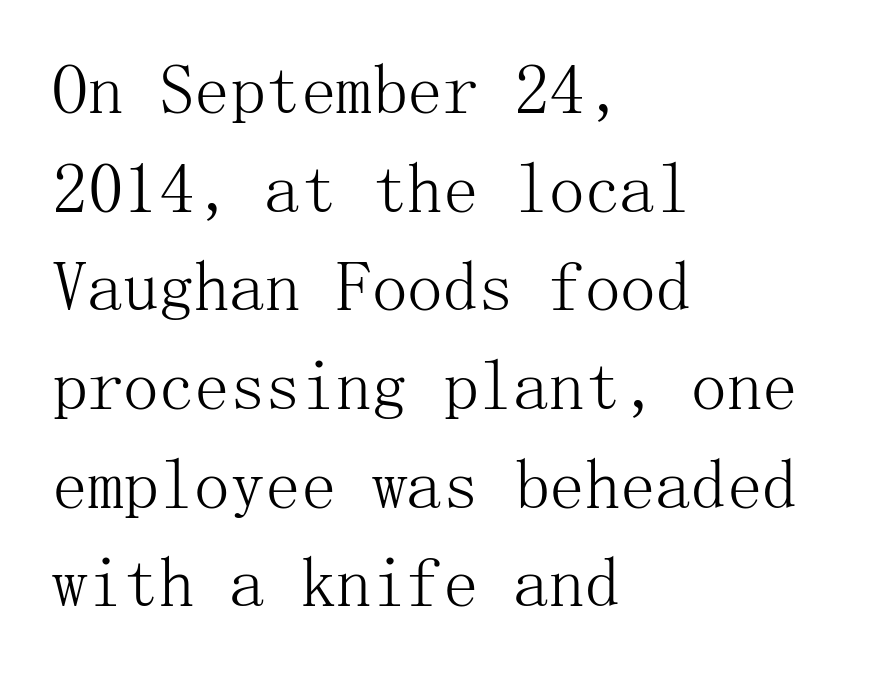
{"serif": "yes", "italic": "no", "bold": "no", "weight": "light", "width": "normal", "stroke_contrast": "medium", "x_height": "medium", "underline": "no", "align": "left", "line_spacing": "normal", "line_spacing_ratio": 1.39, "letter_spacing": "normal", "letter_spacing_em": 0.0, "glyph_px": 71}
